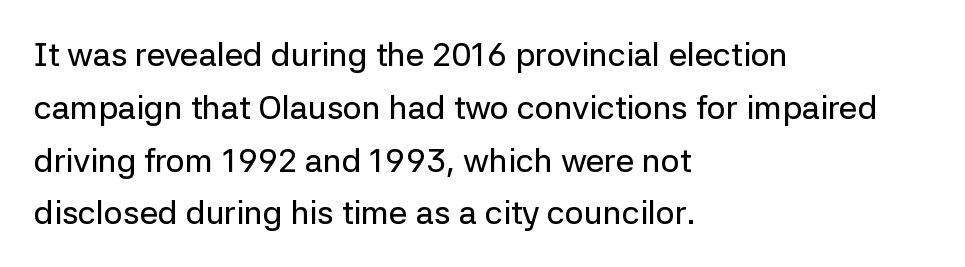
Q: Is the text italic (slanted)? A: No, it is upright.
Q: Is the typeface a serif or a sans-serif typeface? A: Sans-serif.
Q: Is the text underlined? A: No.
Q: How is the paragraph aligned? A: Left-aligned.
Q: Is the spacing between letters normal or unusually wide? A: Normal.
Q: Is the spacing between lines tight, normal or loose? A: Normal.
Q: Width (condensed, normal, or wide)? A: Normal.
Q: Stroke contrast? A: Low.
Q: x-height? A: Medium.
Q: Monospaced? A: No.
